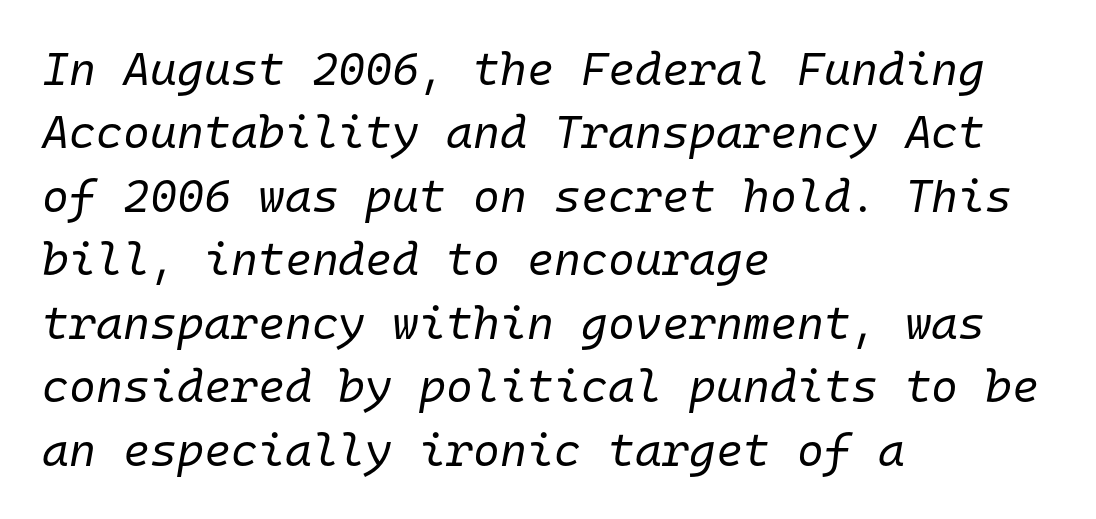
{"italic": "yes", "lean": "right", "slant_degrees": 10, "bold": "no", "weight": "regular", "width": "normal", "stroke_contrast": "low", "x_height": "medium", "monospaced": "yes", "underline": "no", "align": "left", "line_spacing": "normal", "line_spacing_ratio": 1.38, "letter_spacing": "normal", "letter_spacing_em": 0.0, "glyph_px": 46}
